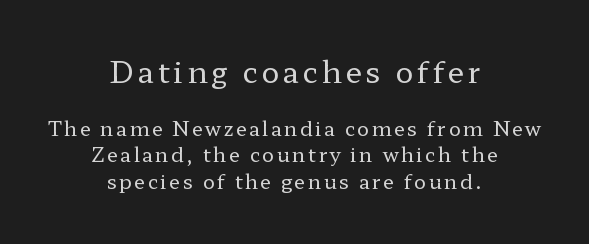
Q: Is the text bold? A: No.
Q: Is the text italic (slanted)? A: No, it is upright.
Q: Is the typeface a serif or a sans-serif typeface? A: Serif.
Q: Is the text underlined? A: No.
Q: How is the paragraph aligned? A: Centered.
Q: Is the spacing between lines tight, normal or loose? A: Normal.
Q: Which block of text is set in a larger size, the first (top) or the second (bottom)? A: The first (top) one.
Q: Width (condensed, normal, or wide)? A: Wide.
Q: Stroke contrast? A: Low.
Q: x-height? A: Medium.
Q: Monospaced? A: No.
